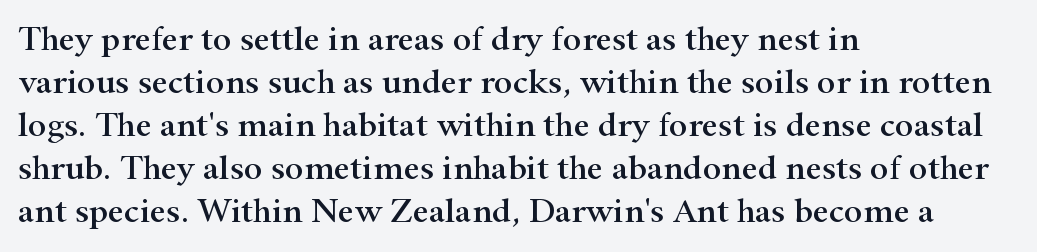
{"serif": "yes", "italic": "no", "width": "wide", "stroke_contrast": "high", "x_height": "small", "monospaced": "no", "underline": "no", "align": "left", "line_spacing_ratio": 1.23, "letter_spacing": "normal", "letter_spacing_em": 0.0, "glyph_px": 35}
